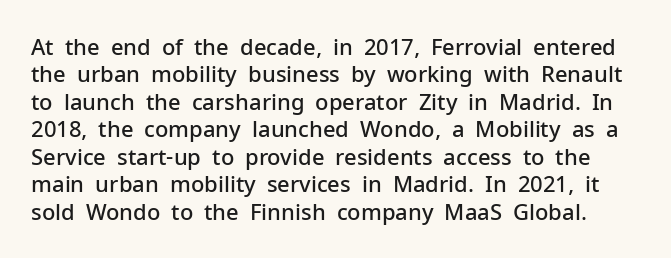
Q: Is the text bold? A: Semi-bold.
Q: Is the text italic (slanted)? A: No, it is upright.
Q: Is the text underlined? A: No.
Q: Is the spacing between letters normal or unusually wide? A: Normal.
Q: Is the spacing between lines tight, normal or loose? A: Normal.
